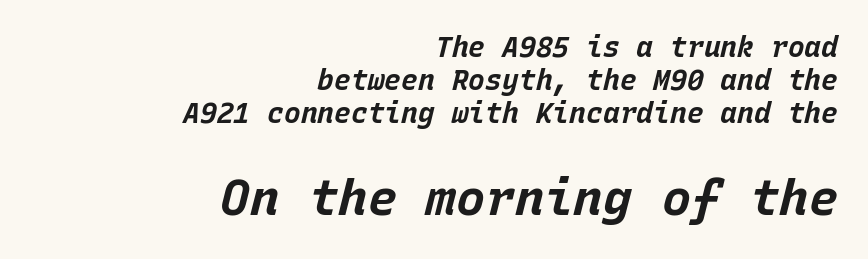
{"italic": "yes", "lean": "right", "slant_degrees": 15, "bold": "yes", "weight": "bold", "width": "normal", "stroke_contrast": "low", "x_height": "large", "monospaced": "yes", "underline": "no", "align": "right", "line_spacing_ratio": 1.18, "letter_spacing": "normal", "letter_spacing_em": 0.0, "larger_block": "second", "size_ratio": 1.75, "glyph_px": 49}
